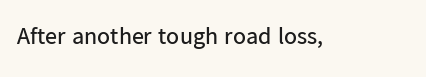
The image shows 24 px text type, upright; set normal letter spacing, not underlined.
